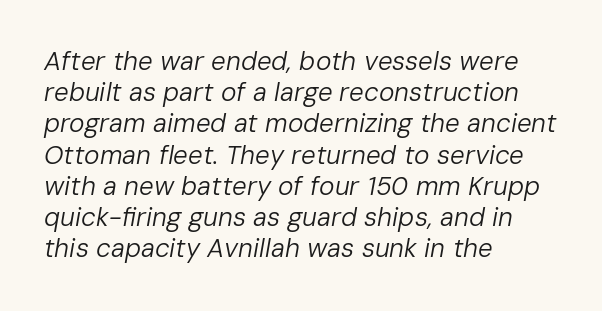
The image shows 26 px text type, italic (leaning right); set left-aligned, line spacing 1.2x, normal letter spacing, not underlined.
